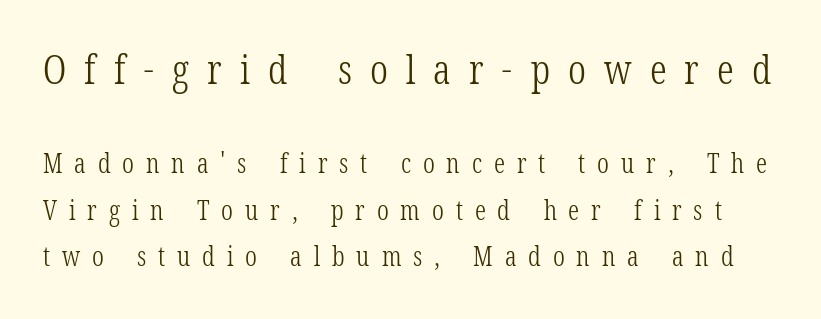
The image shows 41 px light, condensed serif type, upright; set line spacing 1.72x, unusually wide letter spacing (+0.44 em), not underlined; the first (top) block is 1.52x larger; low stroke contrast and a medium x-height.
